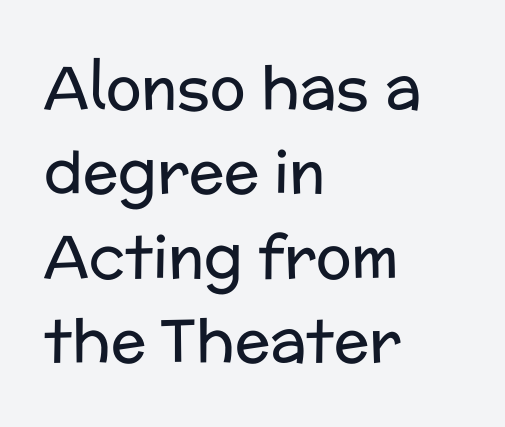
Q: Is the text bold? A: No.
Q: Is the text italic (slanted)? A: No, it is upright.
Q: Is the typeface a serif or a sans-serif typeface? A: Sans-serif.
Q: Is the text underlined? A: No.
Q: How is the paragraph aligned? A: Left-aligned.
Q: Is the spacing between letters normal or unusually wide? A: Normal.
Q: Is the spacing between lines tight, normal or loose? A: Normal.
Q: Width (condensed, normal, or wide)? A: Normal.
Q: Stroke contrast? A: Low.
Q: x-height? A: Medium.
Q: Monospaced? A: No.
